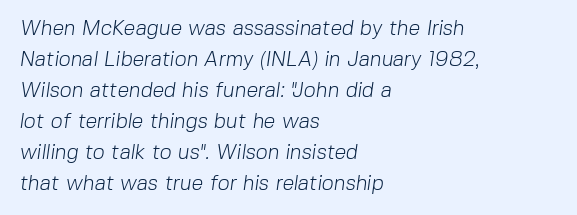
Q: Is the text bold? A: No.
Q: Is the text underlined? A: No.
Q: How is the paragraph aligned? A: Left-aligned.
Q: Is the spacing between letters normal or unusually wide? A: Normal.
Q: Is the spacing between lines tight, normal or loose? A: Normal.
